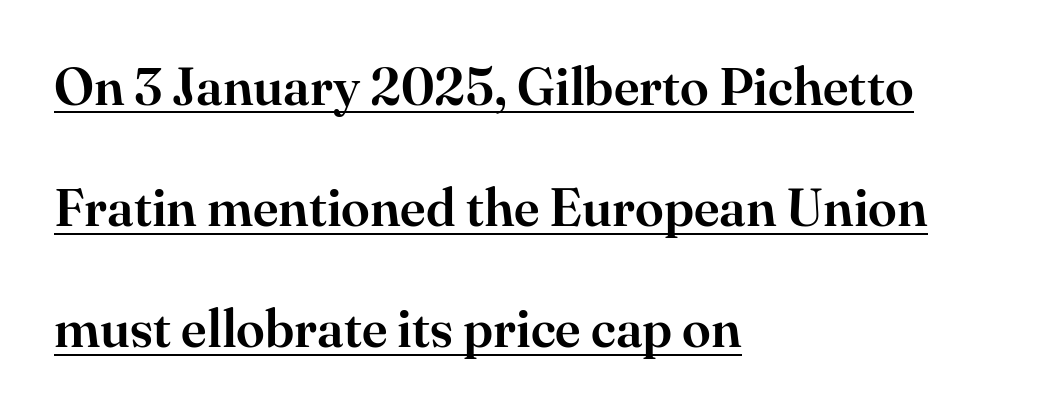
The image shows 52 px serif type, upright; set left-aligned, loose line spacing (2.33x), normal letter spacing, underlined; high stroke contrast and a small x-height.
